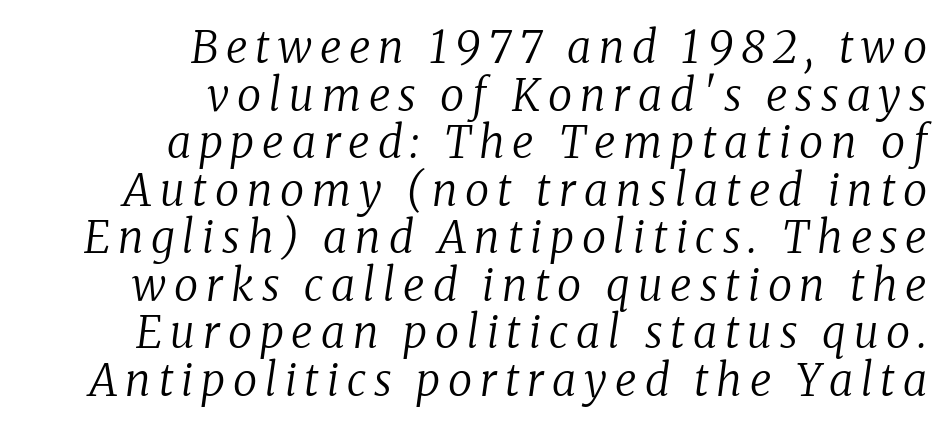
Q: Is the text bold? A: No.
Q: Is the text italic (slanted)? A: Yes, it leans right by about 8 degrees.
Q: Is the typeface a serif or a sans-serif typeface? A: Serif.
Q: Is the text underlined? A: No.
Q: How is the paragraph aligned? A: Right-aligned.
Q: Is the spacing between lines tight, normal or loose? A: Tight.
Q: Width (condensed, normal, or wide)? A: Normal.
Q: Stroke contrast? A: Low.
Q: x-height? A: Medium.
Q: Monospaced? A: No.
